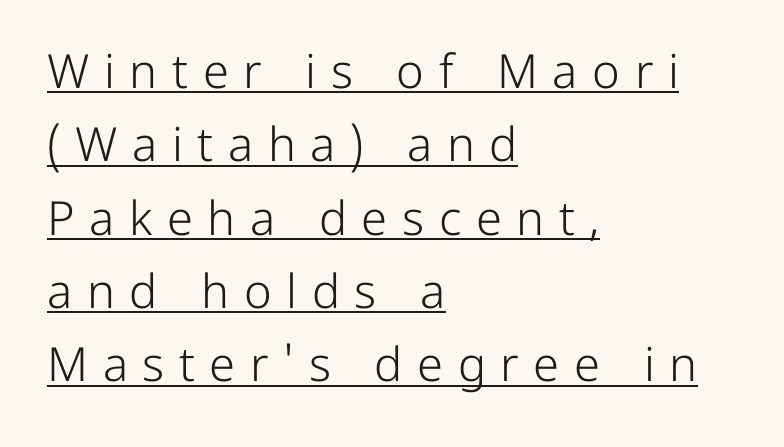
The rendered words wear a rule along their underside. Are there feet on the stems? There aren't — it's a sans. Ordinary non-slanted type is in use. Layout note: lines flush left.
